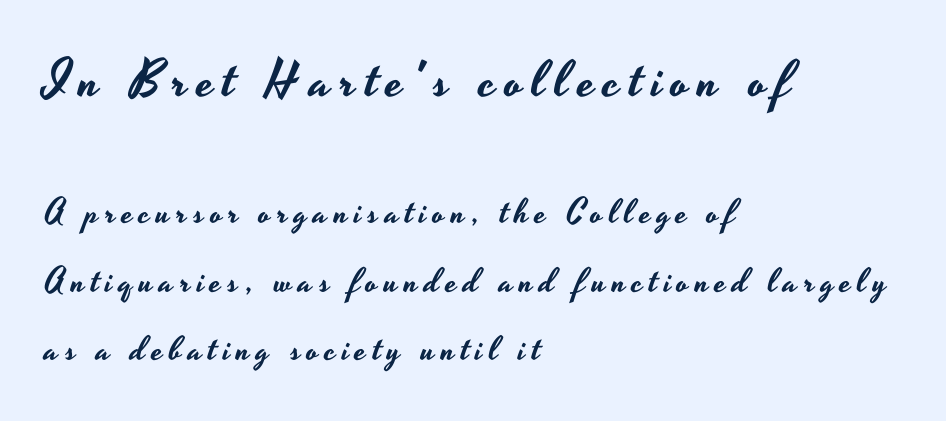
{"serif": "no", "width": "wide", "stroke_contrast": "low", "x_height": "small", "monospaced": "no", "underline": "no", "align": "left", "line_spacing": "loose", "line_spacing_ratio": 2.01, "larger_block": "first", "size_ratio": 1.5, "glyph_px": 51}
